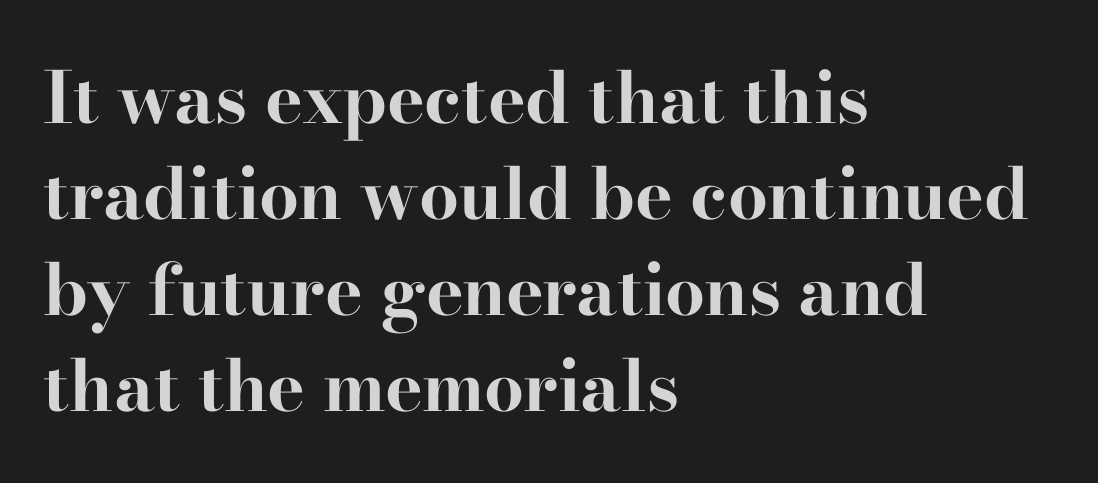
The image shows 71 px bold, wide serif type, upright; set left-aligned, normal line spacing (1.35x), normal letter spacing, not underlined; high stroke contrast and a small x-height.
